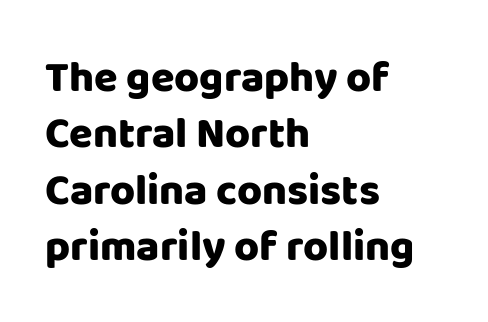
Type style note: lacks serifs. Bare-footed words on every line. The typesetter chose a ragged-right arrangement here. Here the glyphs are tracked normally, forming tight word shapes. Interline gaps are of average width in this sample.
